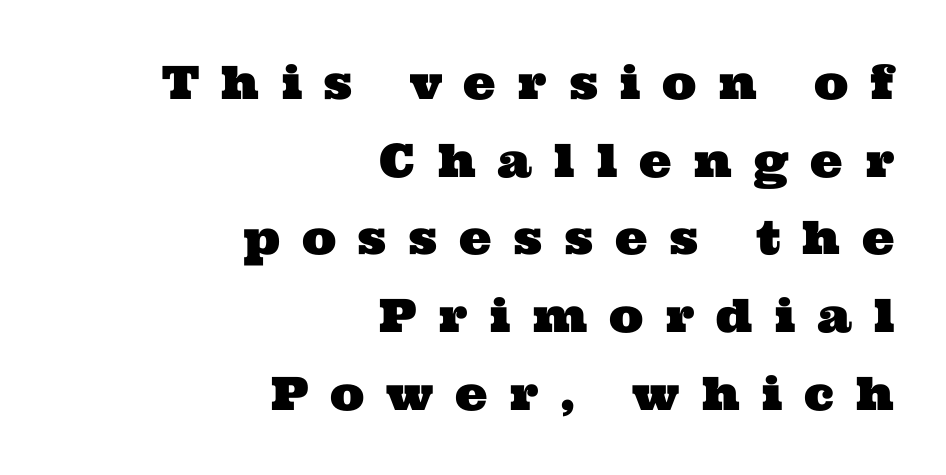
{"serif": "yes", "width": "wide", "stroke_contrast": "medium", "x_height": "medium", "monospaced": "no", "underline": "no", "align": "right", "line_spacing": "normal", "line_spacing_ratio": 1.69, "letter_spacing": "wide", "letter_spacing_em": 0.47, "glyph_px": 46}
